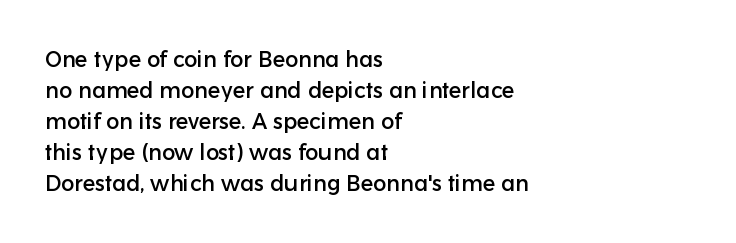
The image shows 22 px text type, upright; set left-aligned, normal line spacing (1.41x), normal letter spacing, not underlined.
